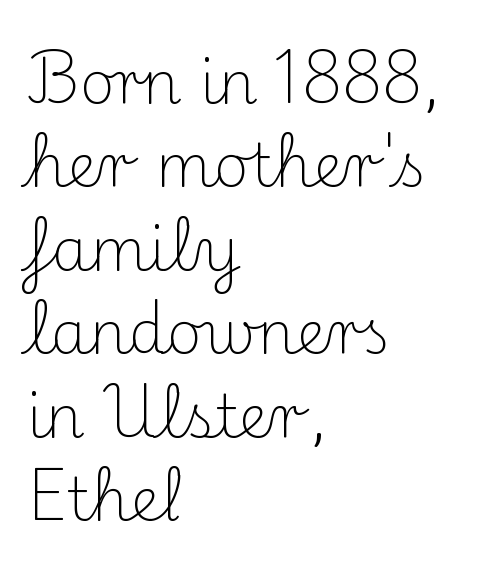
The image shows 60 px light serif type, upright; set left-aligned, normal line spacing (1.39x), normal letter spacing, not underlined; medium stroke contrast and a small x-height.
